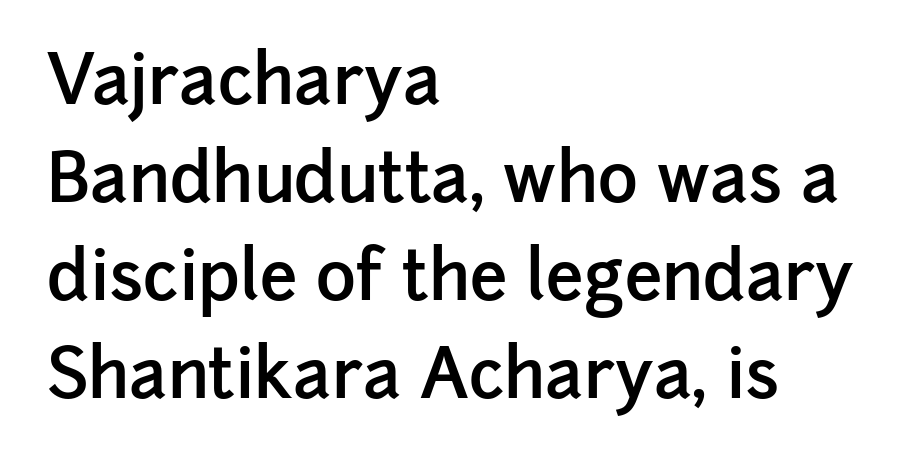
{"serif": "no", "italic": "no", "bold": "semi", "weight": "semibold", "width": "normal", "stroke_contrast": "low", "x_height": "medium", "monospaced": "no", "underline": "no", "align": "left", "line_spacing": "normal", "line_spacing_ratio": 1.44, "letter_spacing": "normal", "letter_spacing_em": 0.0, "glyph_px": 68}
